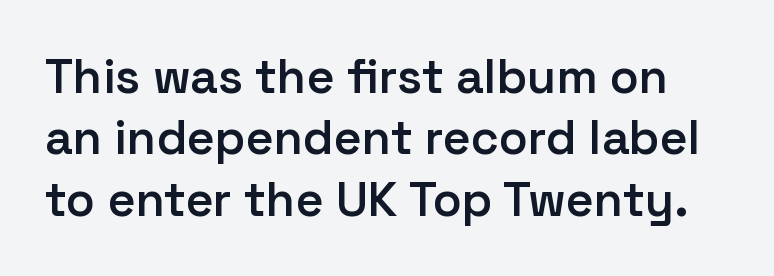
Q: Is the text bold? A: Semi-bold.
Q: Is the text italic (slanted)? A: No, it is upright.
Q: Is the typeface a serif or a sans-serif typeface? A: Sans-serif.
Q: Is the text underlined? A: No.
Q: Is the spacing between letters normal or unusually wide? A: Normal.
Q: Is the spacing between lines tight, normal or loose? A: Normal.
Q: Width (condensed, normal, or wide)? A: Normal.
Q: Stroke contrast? A: Low.
Q: x-height? A: Medium.
Q: Monospaced? A: No.
